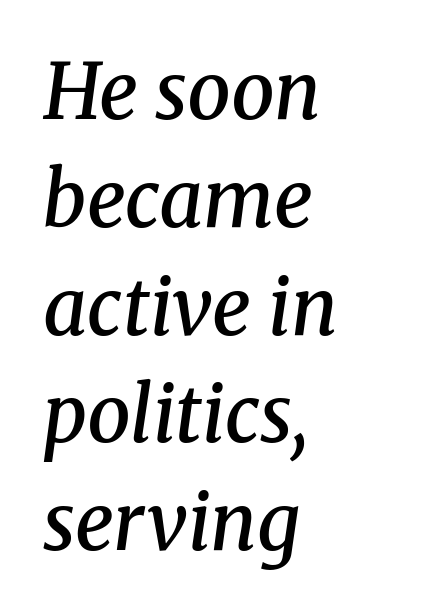
Q: Is the text bold? A: Semi-bold.
Q: Is the text italic (slanted)? A: Yes, it leans right by about 8 degrees.
Q: Is the typeface a serif or a sans-serif typeface? A: Serif.
Q: Is the text underlined? A: No.
Q: How is the paragraph aligned? A: Left-aligned.
Q: Is the spacing between letters normal or unusually wide? A: Normal.
Q: Is the spacing between lines tight, normal or loose? A: Normal.
Q: Width (condensed, normal, or wide)? A: Normal.
Q: Stroke contrast? A: Medium.
Q: x-height? A: Medium.
Q: Monospaced? A: No.
